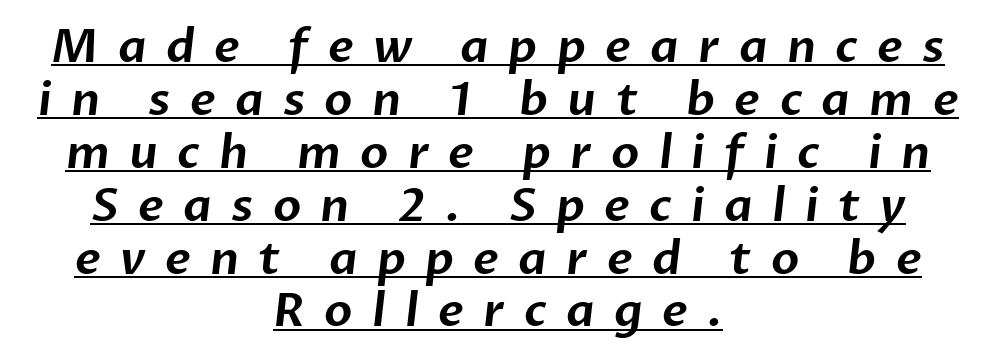
{"serif": "no", "width": "normal", "stroke_contrast": "low", "x_height": "medium", "monospaced": "no", "underline": "yes", "align": "center", "line_spacing": "tight", "line_spacing_ratio": 1.15, "letter_spacing": "wide", "letter_spacing_em": 0.42, "glyph_px": 46}
